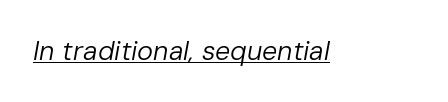
The image shows 27 px text type, italic (leaning right); set normal letter spacing, underlined.
